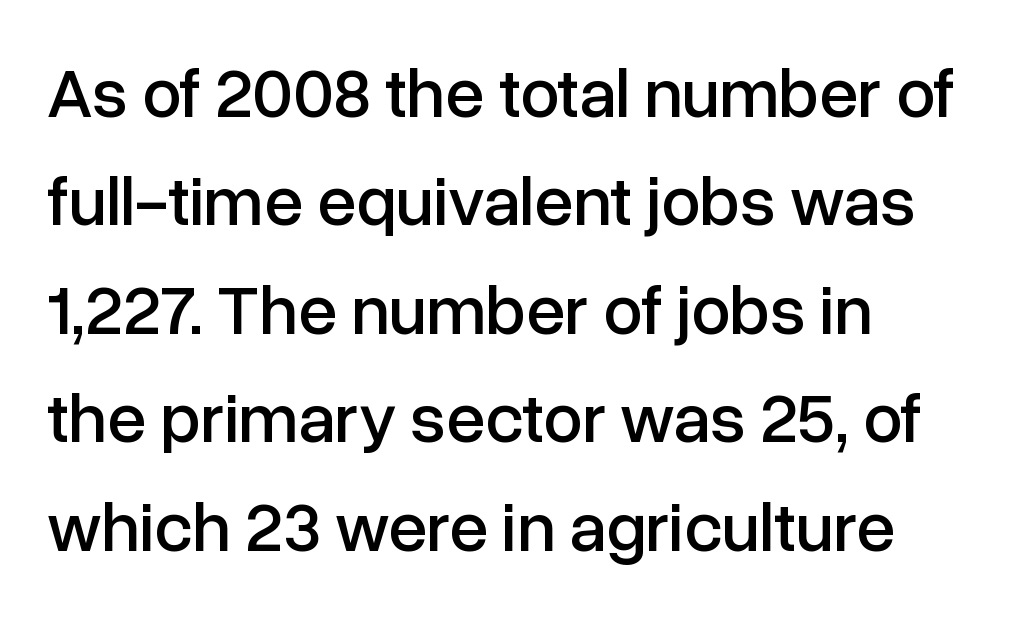
Posture: upright roman. The letterforms sit shoulder to shoulder at normal distance. Looks like regular typesetting: each glyph gets only the width it needs. Honestly, there is no underline to notice here at all.
